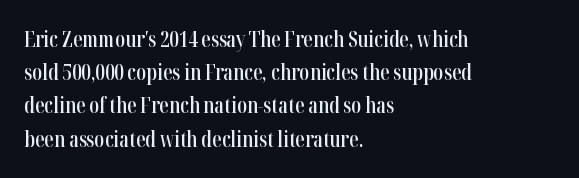
The image shows 21 px text type, upright; set left-aligned, normal line spacing (1.58x), normal letter spacing, not underlined.
